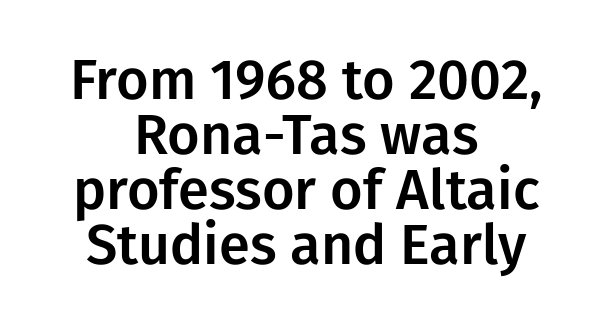
{"serif": "no", "italic": "no", "width": "normal", "stroke_contrast": "low", "x_height": "medium", "monospaced": "no", "underline": "no", "align": "center", "line_spacing": "tight", "line_spacing_ratio": 0.98, "letter_spacing": "normal", "letter_spacing_em": 0.0, "glyph_px": 56}
